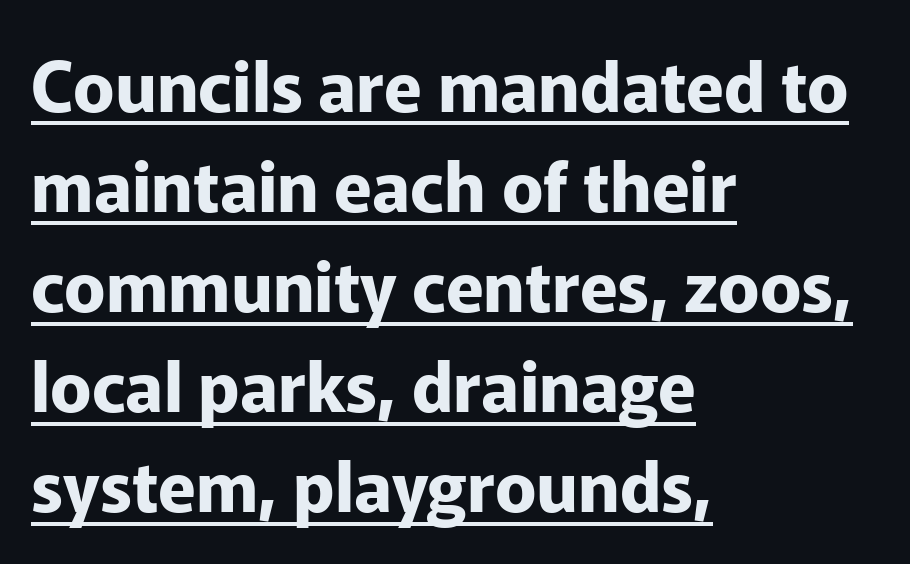
The image shows 69 px bold sans-serif type, upright; set left-aligned, normal line spacing (1.45x), normal letter spacing, underlined; low stroke contrast and a medium x-height.
